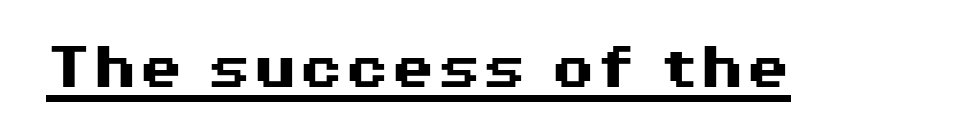
The image shows 66 px heavy, wide sans-serif type, upright; set normal letter spacing, underlined; medium stroke contrast and a medium x-height.
